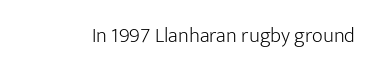
The passage shown is not underscored anywhere. The font's upright variant was chosen for this text. Stems here are at most as thick as an everyday book face. Observe the ordinary spacing: letters are neighbours, not strangers.
